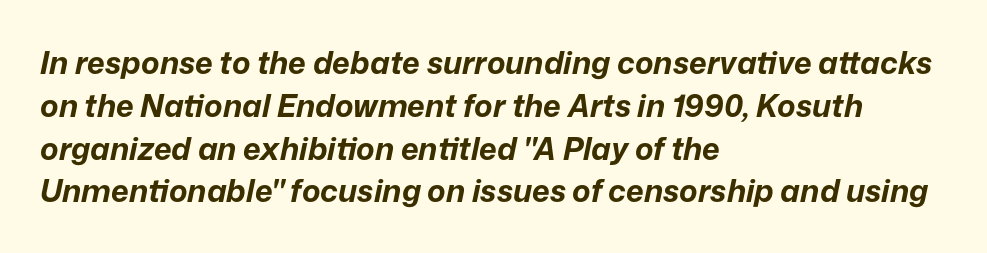
Q: Is the text bold? A: Yes.
Q: Is the text italic (slanted)? A: Yes, it leans right by about 12 degrees.
Q: Is the text underlined? A: No.
Q: How is the paragraph aligned? A: Left-aligned.
Q: Is the spacing between letters normal or unusually wide? A: Normal.
Q: Is the spacing between lines tight, normal or loose? A: Normal.
Q: Width (condensed, normal, or wide)? A: Normal.
Q: Stroke contrast? A: Low.
Q: x-height? A: Medium.
Q: Monospaced? A: No.
